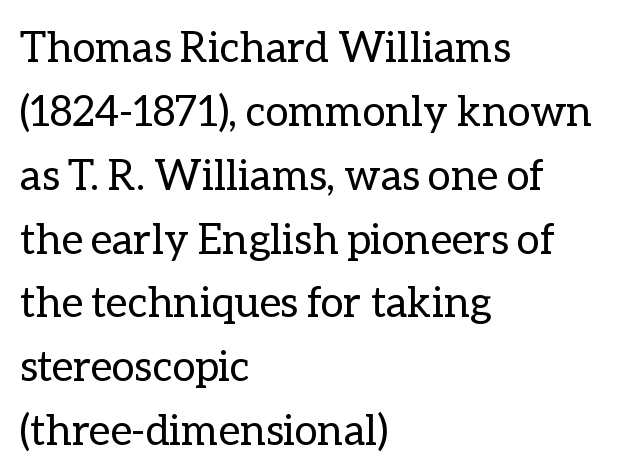
Q: Is the text bold? A: No.
Q: Is the text italic (slanted)? A: No, it is upright.
Q: Is the text underlined? A: No.
Q: How is the paragraph aligned? A: Left-aligned.
Q: Is the spacing between letters normal or unusually wide? A: Normal.
Q: Is the spacing between lines tight, normal or loose? A: Normal.
Q: Width (condensed, normal, or wide)? A: Normal.
Q: Stroke contrast? A: Low.
Q: x-height? A: Medium.
Q: Monospaced? A: No.
